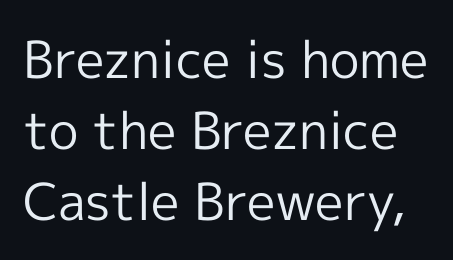
The strokes are not fattened; the text isn't bold. Quick note: interline space is typical. This sample uses plain, unmodified letter spacing. Note the varied advance widths — an 'i' is clearly narrower than an 'm'.
